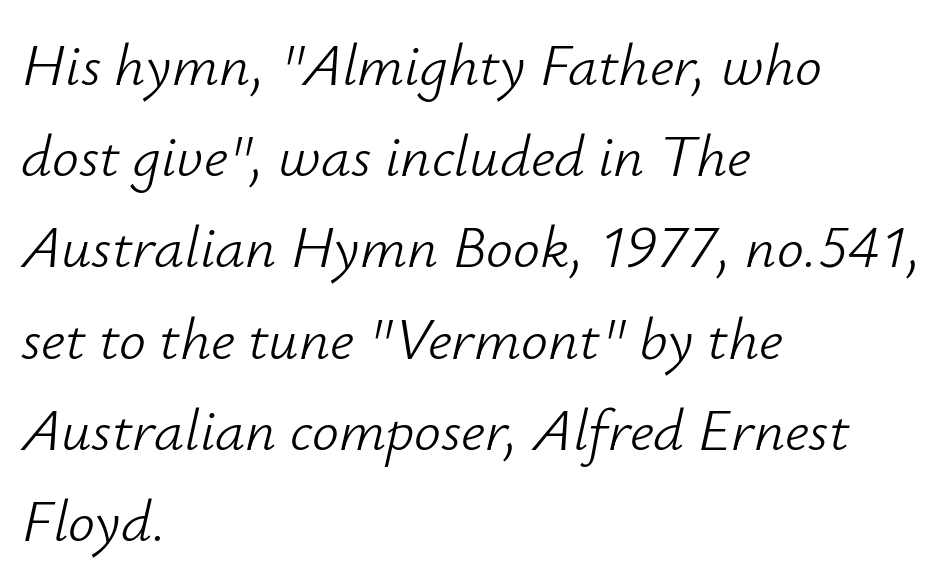
The image shows 60 px light type, italic (leaning right); set left-aligned, normal line spacing (1.52x), normal letter spacing, not underlined; low stroke contrast and a small x-height.
